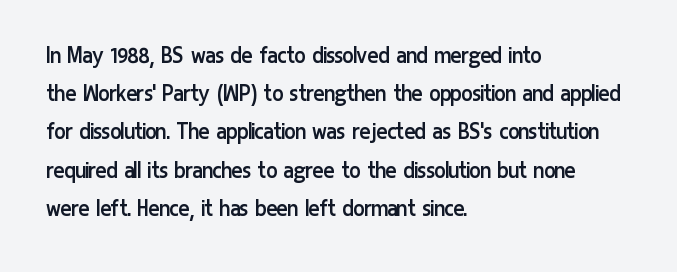
The image shows 26 px text type, upright; set left-aligned, normal line spacing (1.47x), normal letter spacing, not underlined.
